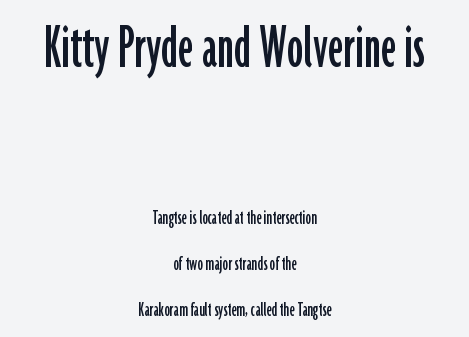
{"serif": "no", "italic": "no", "width": "condensed", "stroke_contrast": "low", "x_height": "medium", "monospaced": "no", "underline": "no", "align": "center", "line_spacing": "loose", "line_spacing_ratio": 2.08, "letter_spacing": "normal", "letter_spacing_em": 0.0, "larger_block": "first", "size_ratio": 3.0, "glyph_px": 66}
